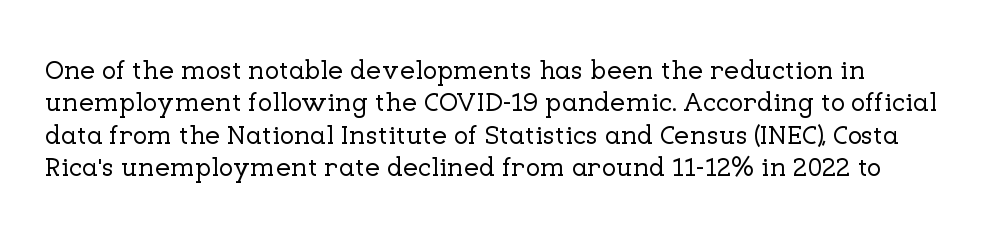
{"italic": "no", "underline": "no", "line_spacing_ratio": 1.2, "letter_spacing": "normal", "letter_spacing_em": 0.0, "glyph_px": 27}
